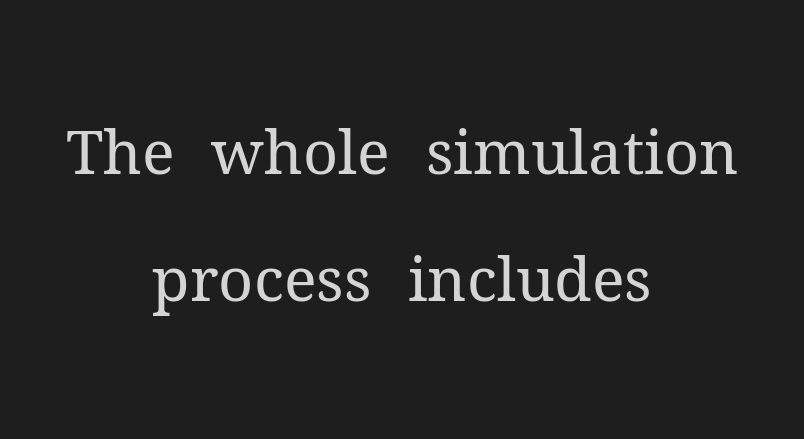
Look at the bottom of the vertical strokes: they flare into serifs here. Proportional: the letters do not fall into vertical columns. Stems and bowls with no extra thickness — not bold. The rendering keeps characters at their native spacing. Every row of glyphs is offset so its center matches the block's center. Quick note: not italic, upright.
